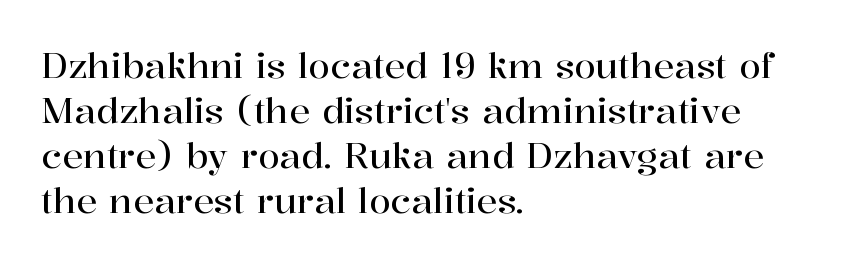
{"serif": "yes", "italic": "no", "width": "normal", "stroke_contrast": "high", "x_height": "medium", "monospaced": "no", "underline": "no", "align": "left", "line_spacing": "normal", "line_spacing_ratio": 1.29, "letter_spacing": "normal", "letter_spacing_em": 0.0, "glyph_px": 35}
